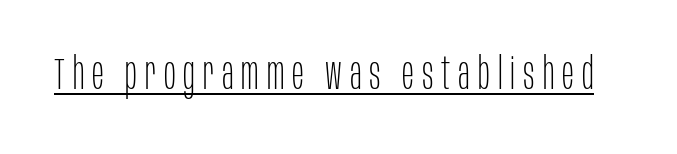
Q: Is the text bold? A: No.
Q: Is the text italic (slanted)? A: No, it is upright.
Q: Is the typeface a serif or a sans-serif typeface? A: Sans-serif.
Q: Is the text underlined? A: Yes.
Q: Width (condensed, normal, or wide)? A: Condensed.
Q: Stroke contrast? A: Low.
Q: x-height? A: Large.
Q: Monospaced? A: No.
